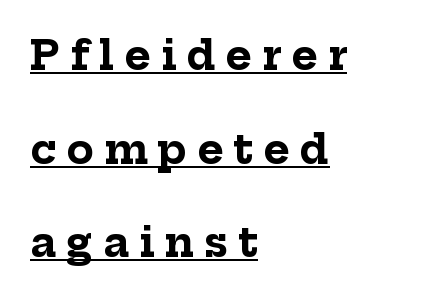
The face used here has the dense, thick strokes of a bold. Glyph-to-glyph distance is far greater than everyday printed text. The letters stand straight up with perfectly vertical stems. The typesetter chose a ragged-right arrangement here.
